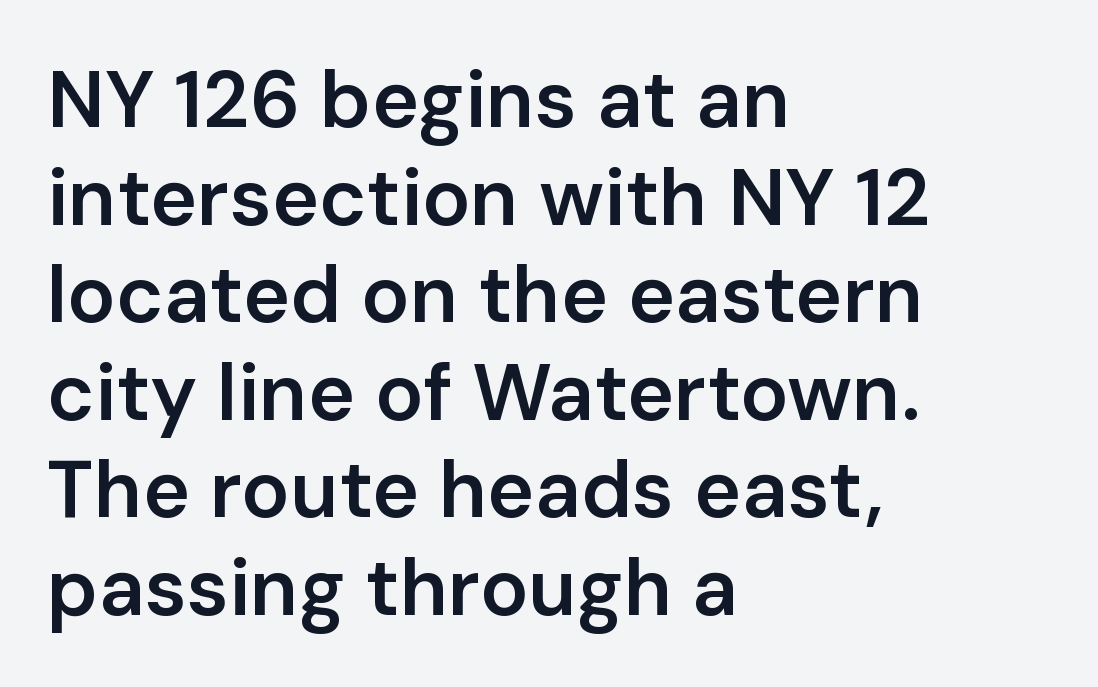
{"serif": "no", "italic": "no", "bold": "semi", "weight": "semibold", "width": "normal", "stroke_contrast": "low", "x_height": "medium", "monospaced": "no", "underline": "no", "align": "left", "line_spacing_ratio": 1.22, "letter_spacing": "normal", "letter_spacing_em": 0.0, "glyph_px": 80}
